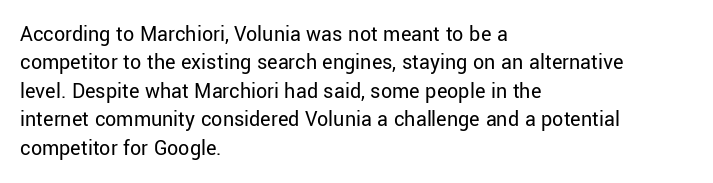
The image shows 22 px text type, upright; set left-aligned, normal line spacing (1.29x), normal letter spacing, not underlined.
